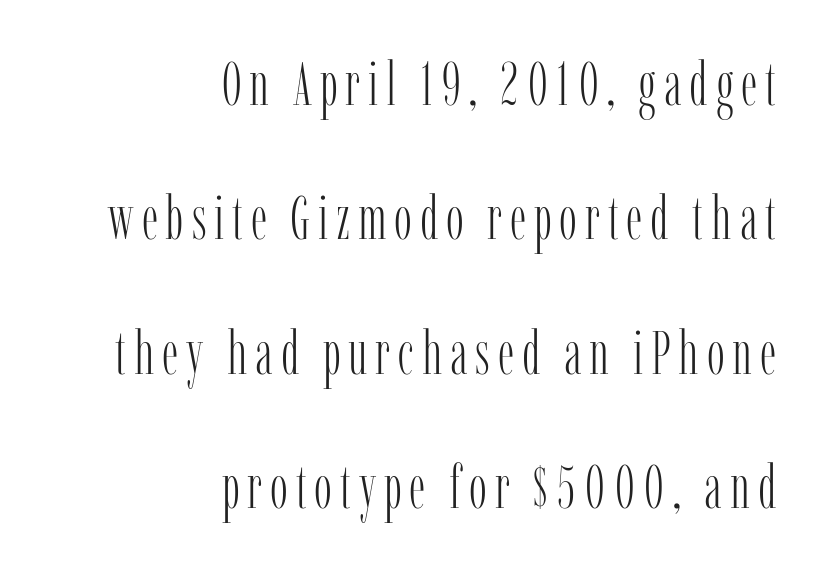
The image shows 60 px light, condensed serif type, upright; set right-aligned, loose line spacing (2.24x), not underlined; low stroke contrast and a medium x-height.
